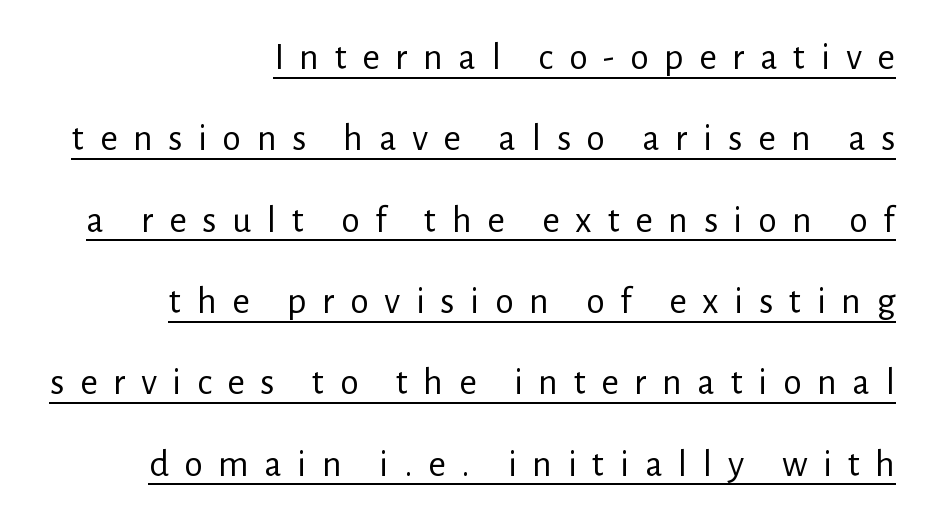
Q: Is the text bold? A: No.
Q: Is the text italic (slanted)? A: No, it is upright.
Q: Is the typeface a serif or a sans-serif typeface? A: Sans-serif.
Q: Is the text underlined? A: Yes.
Q: How is the paragraph aligned? A: Right-aligned.
Q: Is the spacing between letters normal or unusually wide? A: Unusually wide.
Q: Is the spacing between lines tight, normal or loose? A: Loose.
Q: Width (condensed, normal, or wide)? A: Normal.
Q: Stroke contrast? A: Low.
Q: x-height? A: Medium.
Q: Monospaced? A: No.
